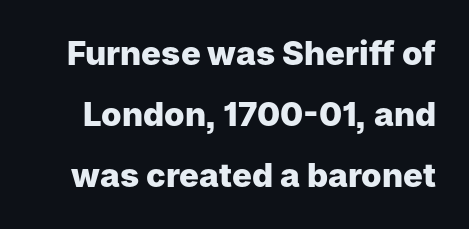
{"serif": "no", "italic": "no", "bold": "yes", "weight": "heavy", "width": "normal", "stroke_contrast": "low", "x_height": "medium", "monospaced": "no", "underline": "no", "line_spacing_ratio": 1.85, "letter_spacing": "normal", "letter_spacing_em": 0.0, "glyph_px": 33}
